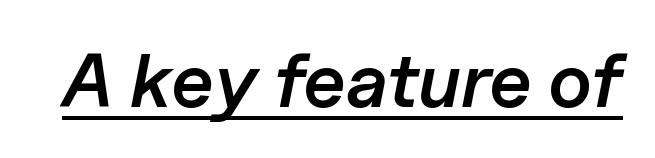
{"italic": "yes", "lean": "right", "slant_degrees": 11, "bold": "semi", "weight": "semibold", "width": "normal", "stroke_contrast": "low", "x_height": "medium", "monospaced": "no", "underline": "yes", "letter_spacing": "normal", "letter_spacing_em": 0.0, "glyph_px": 76}
